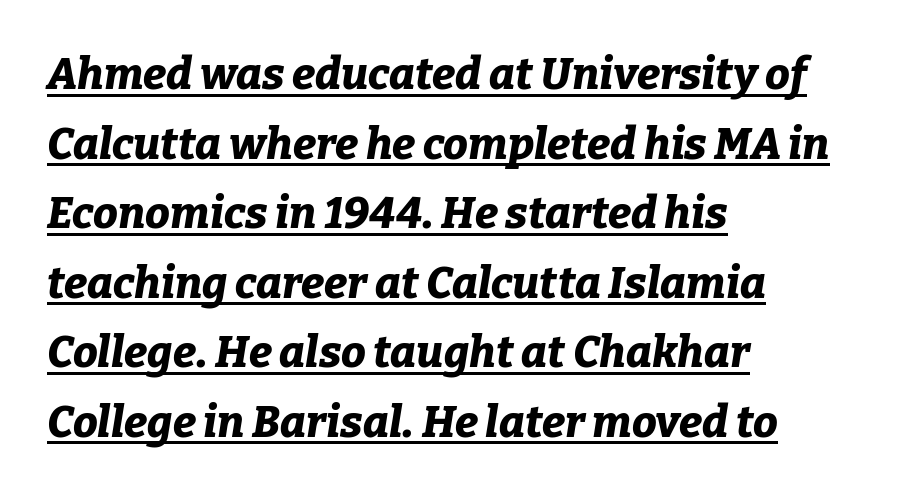
The image shows 44 px bold type, italic (leaning right); set left-aligned, normal line spacing (1.58x), normal letter spacing, underlined; low stroke contrast and a medium x-height.
